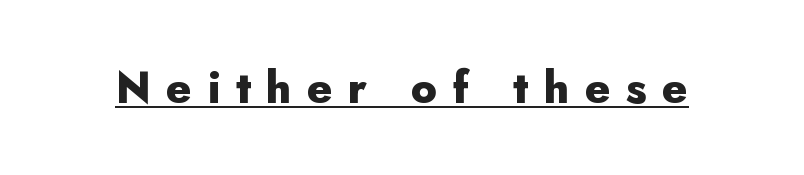
Strokes here are thick enough to call this a true bold. This is roman type, the default non-slanted kind. The tracking jumps out immediately: characters are airy and widely separated. Here the designer chose a conventional face with non-uniform glyph widths.
